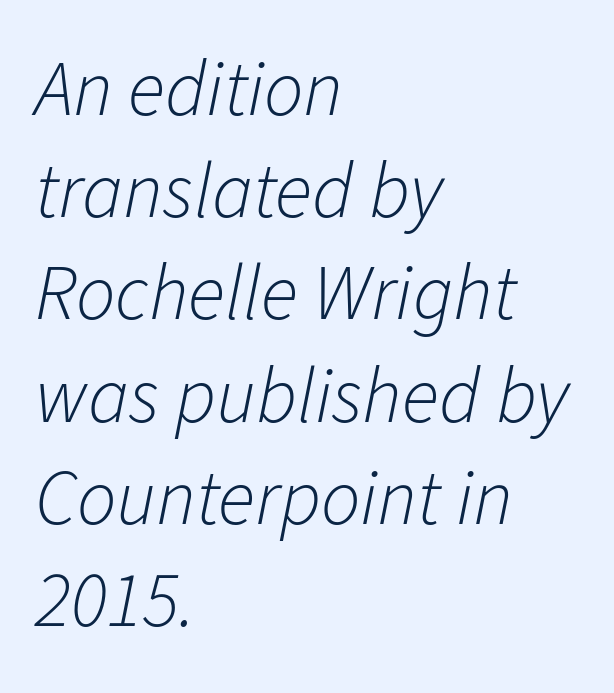
Vertically, the passage feels balanced, rows spaced as you'd expect. Proportional: the letters do not fall into vertical columns. Students, note that the glyphs here touch the page at normal intervals. Think standard paragraph weight, or any step lighter than that. Typeset ragged right — the left edge is the straight one. The words here are not underlined.
